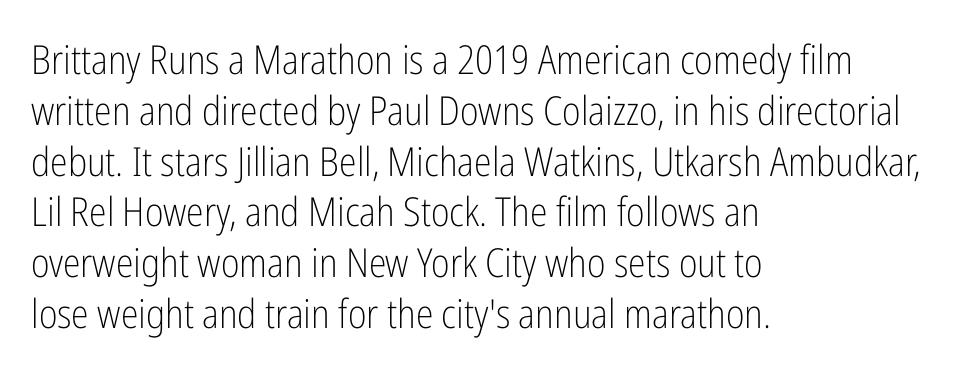
The image shows 40 px light, condensed sans-serif type, upright; set left-aligned, normal line spacing (1.27x), normal letter spacing, not underlined; low stroke contrast and a medium x-height.
